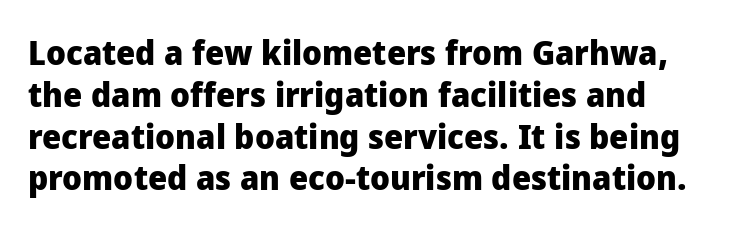
The image shows 34 px heavy sans-serif type, upright; set left-aligned, line spacing 1.23x, normal letter spacing, not underlined; low stroke contrast and a medium x-height.
